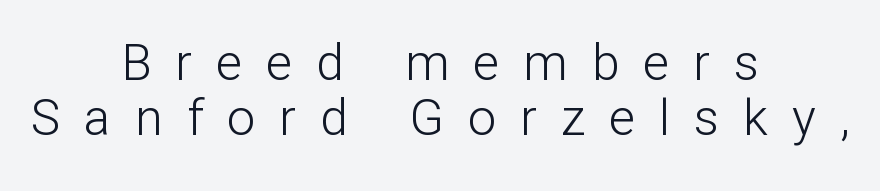
{"serif": "no", "italic": "no", "bold": "no", "weight": "light", "width": "normal", "stroke_contrast": "low", "x_height": "medium", "monospaced": "no", "underline": "no", "align": "center", "line_spacing": "tight", "line_spacing_ratio": 1.11, "letter_spacing": "wide", "letter_spacing_em": 0.48, "glyph_px": 50}
